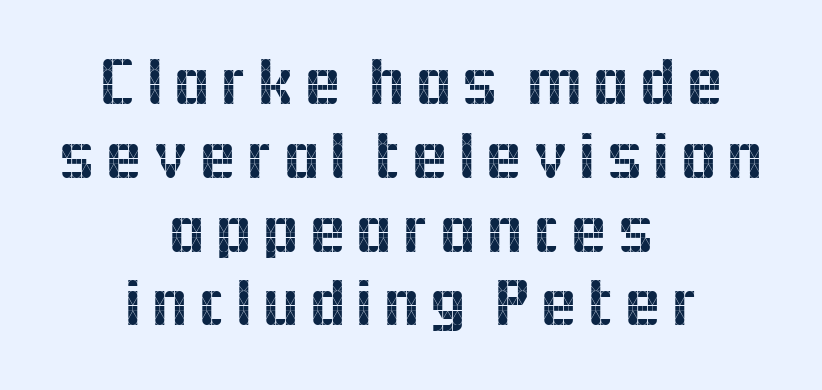
The image shows 69 px sans-serif type, upright; set centered, tight line spacing (1.07x), not underlined; a medium x-height.
